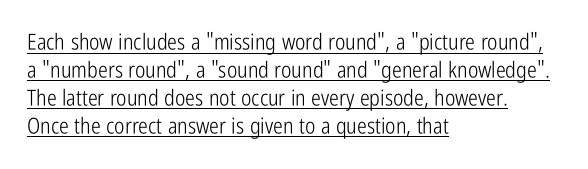
Q: Is the text bold? A: No.
Q: Is the text italic (slanted)? A: No, it is upright.
Q: Is the text underlined? A: Yes.
Q: How is the paragraph aligned? A: Left-aligned.
Q: Is the spacing between letters normal or unusually wide? A: Normal.
Q: Is the spacing between lines tight, normal or loose? A: Normal.
